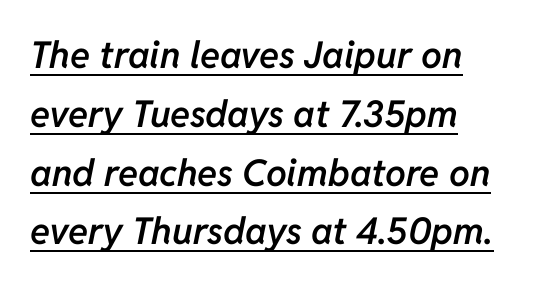
The image shows 37 px semibold type, italic (leaning right); set normal line spacing (1.59x), normal letter spacing, underlined; low stroke contrast and a medium x-height.
